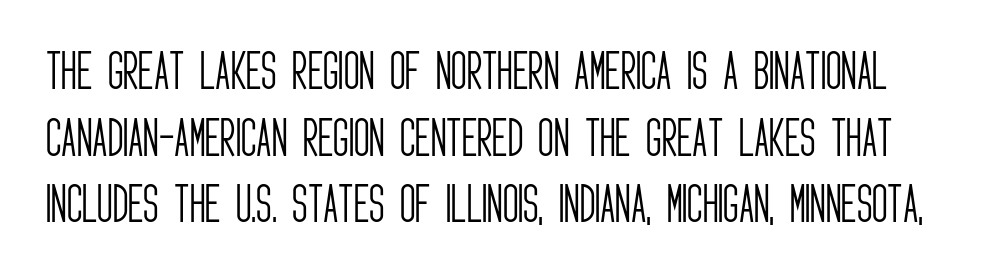
Think standard paragraph weight, or any step lighter than that. Italic: no, the glyphs are upright roman. Leading: standard. You could call the tracking neutral — neither tight nor loose. The rendering uses natural spacing where letterforms have individual widths.
